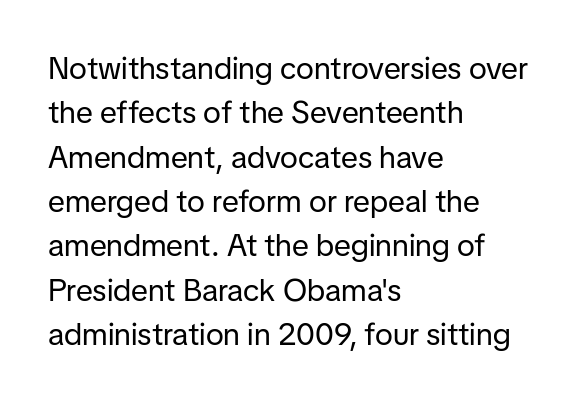
Q: Is the text bold? A: No.
Q: Is the text italic (slanted)? A: No, it is upright.
Q: Is the typeface a serif or a sans-serif typeface? A: Sans-serif.
Q: Is the text underlined? A: No.
Q: How is the paragraph aligned? A: Left-aligned.
Q: Is the spacing between letters normal or unusually wide? A: Normal.
Q: Is the spacing between lines tight, normal or loose? A: Normal.
Q: Width (condensed, normal, or wide)? A: Normal.
Q: Stroke contrast? A: Low.
Q: x-height? A: Medium.
Q: Monospaced? A: No.
